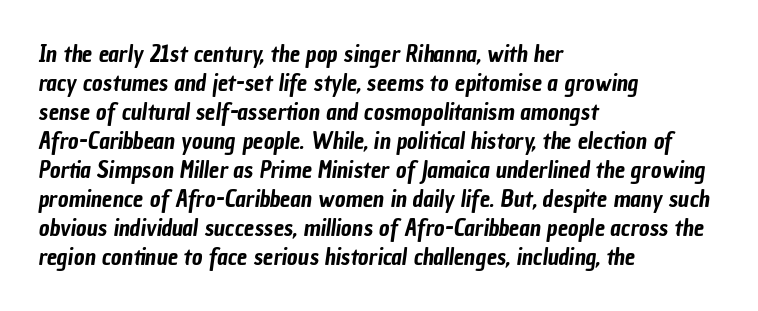
{"underline": "no", "align": "left", "line_spacing": "normal", "line_spacing_ratio": 1.26, "letter_spacing": "normal", "letter_spacing_em": 0.0, "glyph_px": 23}
